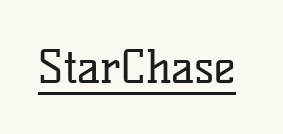
The image shows 46 px regular-weight serif type, upright; set normal letter spacing, underlined; low stroke contrast and a medium x-height.
